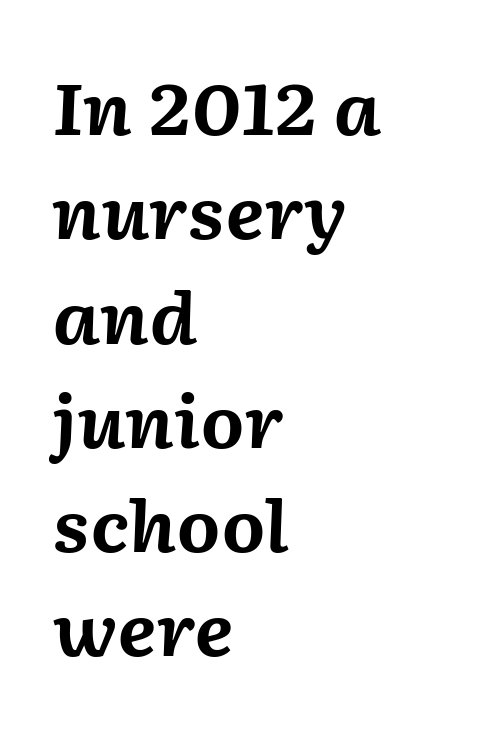
The letters are bold, with thick, heavy strokes. Descenders hang freely into open space. The designer left line spacing at the default. Varying glyph widths throughout — classic text-font behaviour. Tracking value appears to be zero — textbook default spacing.
